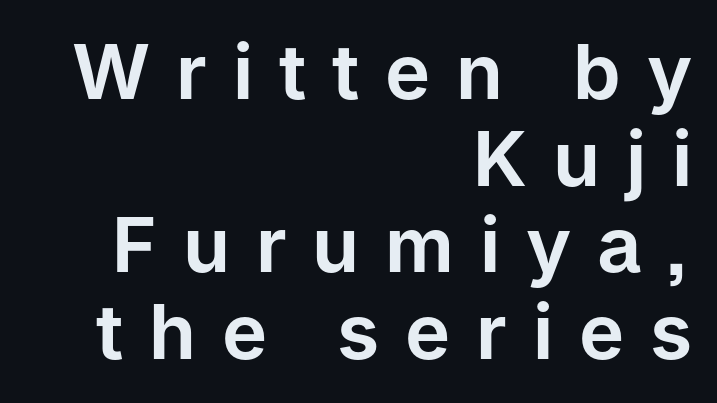
Note: no serifs on the glyphs. The typesetter chose a ragged-left arrangement here. Interline gaps are noticeably narrow in this sample. The letters advance in unequal steps, a hallmark of proportional type. Short note: letters widely spaced. Only glyphs here, with clear space below each row.
